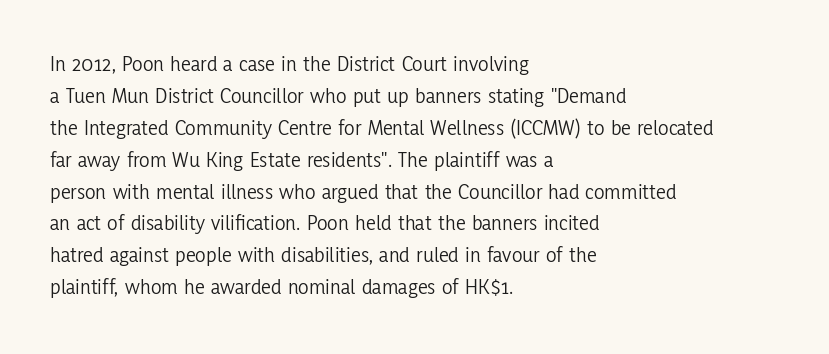
Q: Is the text bold? A: No.
Q: Is the text italic (slanted)? A: No, it is upright.
Q: Is the text underlined? A: No.
Q: How is the paragraph aligned? A: Left-aligned.
Q: Is the spacing between letters normal or unusually wide? A: Normal.
Q: Is the spacing between lines tight, normal or loose? A: Normal.
